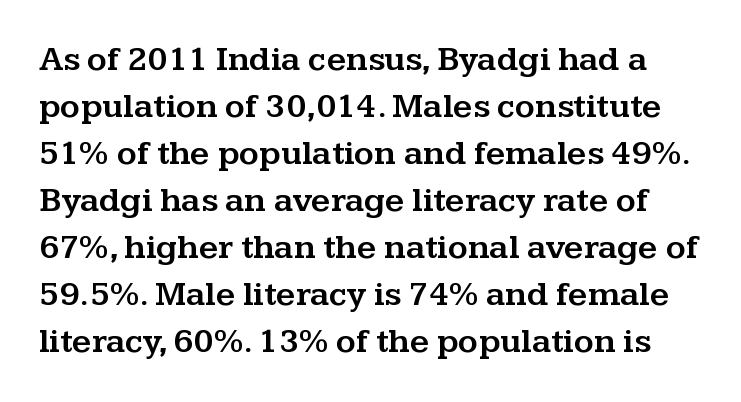
Q: Is the text italic (slanted)? A: No, it is upright.
Q: Is the typeface a serif or a sans-serif typeface? A: Serif.
Q: Is the text underlined? A: No.
Q: Is the spacing between letters normal or unusually wide? A: Normal.
Q: Is the spacing between lines tight, normal or loose? A: Normal.
Q: Width (condensed, normal, or wide)? A: Wide.
Q: Stroke contrast? A: Medium.
Q: x-height? A: Medium.
Q: Monospaced? A: No.
